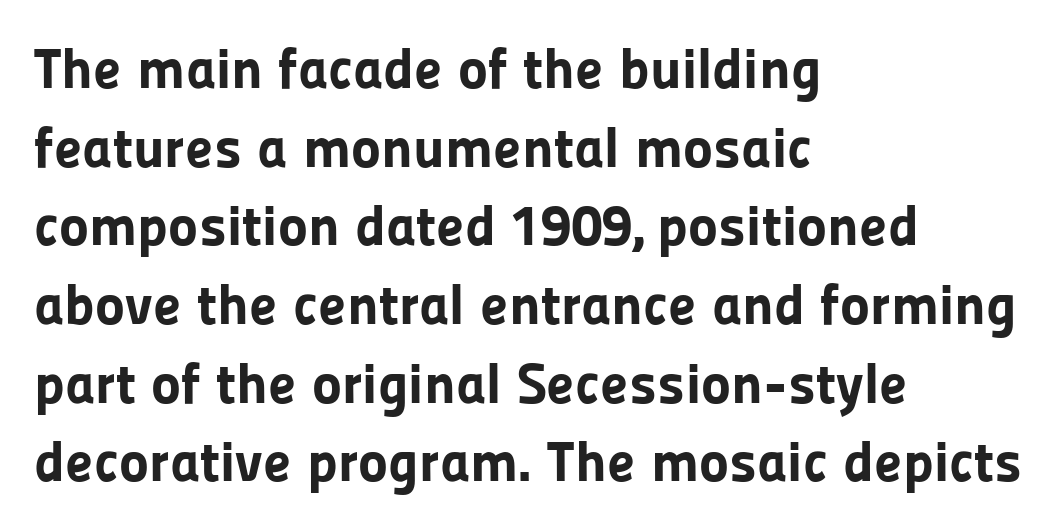
{"serif": "no", "italic": "no", "bold": "yes", "weight": "bold", "width": "normal", "stroke_contrast": "low", "x_height": "medium", "monospaced": "no", "underline": "no", "align": "left", "line_spacing": "normal", "line_spacing_ratio": 1.38, "letter_spacing": "normal", "letter_spacing_em": 0.0, "glyph_px": 57}
